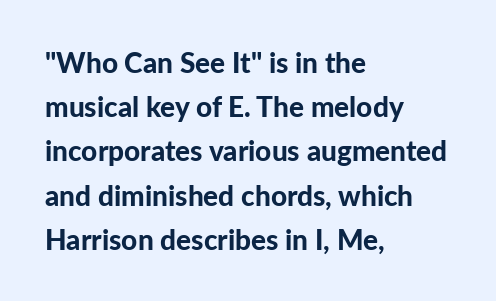
Q: Is the text bold? A: Yes.
Q: Is the text italic (slanted)? A: No, it is upright.
Q: Is the typeface a serif or a sans-serif typeface? A: Sans-serif.
Q: Is the text underlined? A: No.
Q: How is the paragraph aligned? A: Left-aligned.
Q: Is the spacing between letters normal or unusually wide? A: Normal.
Q: Is the spacing between lines tight, normal or loose? A: Normal.
Q: Width (condensed, normal, or wide)? A: Normal.
Q: Stroke contrast? A: Low.
Q: x-height? A: Medium.
Q: Monospaced? A: No.
